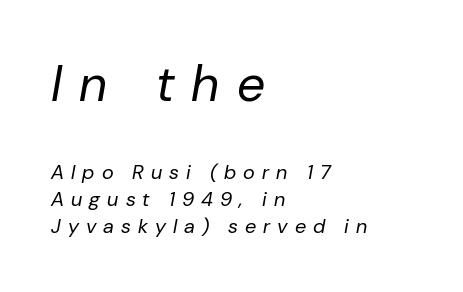
Observe the lean: these are italic letterforms. The passage shown is not bold in any degree. The letterforms stand isolated, each surrounded by extra space. Whoever set this made the first block the dominant, larger element. Descenders hang freely into open space.
